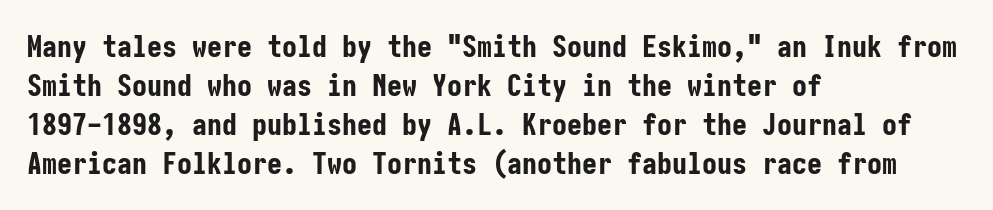
The image shows 30 px bold, condensed sans-serif type, upright; set left-aligned, normal line spacing (1.3x), normal letter spacing, not underlined; low stroke contrast and a medium x-height.
